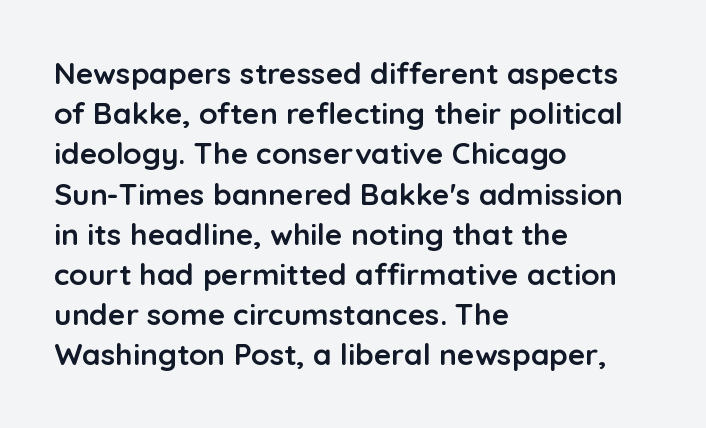
{"serif": "no", "italic": "no", "bold": "yes", "weight": "semibold", "width": "normal", "stroke_contrast": "low", "x_height": "medium", "monospaced": "no", "underline": "no", "align": "left", "line_spacing": "normal", "line_spacing_ratio": 1.34, "letter_spacing": "normal", "letter_spacing_em": 0.0, "glyph_px": 30}
